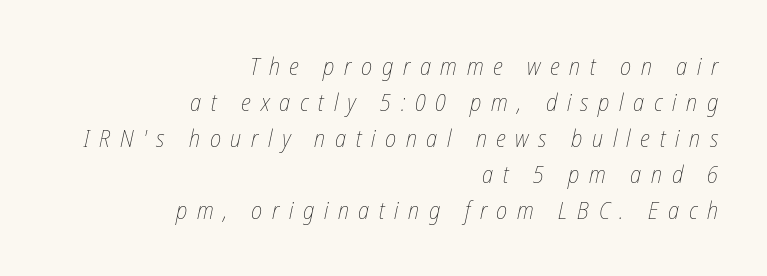
{"italic": "yes", "lean": "right", "slant_degrees": 12, "bold": "no", "underline": "no", "align": "right", "line_spacing": "normal", "line_spacing_ratio": 1.5, "letter_spacing": "wide", "letter_spacing_em": 0.4, "glyph_px": 24}
